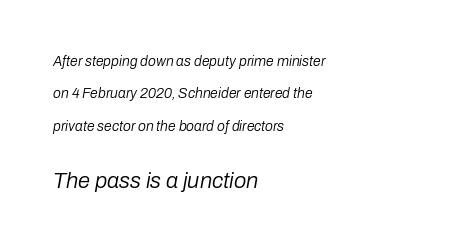
Q: Is the text bold? A: No.
Q: Is the text italic (slanted)? A: Yes, it leans right by about 10 degrees.
Q: Is the text underlined? A: No.
Q: How is the paragraph aligned? A: Left-aligned.
Q: Is the spacing between letters normal or unusually wide? A: Normal.
Q: Is the spacing between lines tight, normal or loose? A: Loose.
Q: Which block of text is set in a larger size, the first (top) or the second (bottom)? A: The second (bottom) one.
